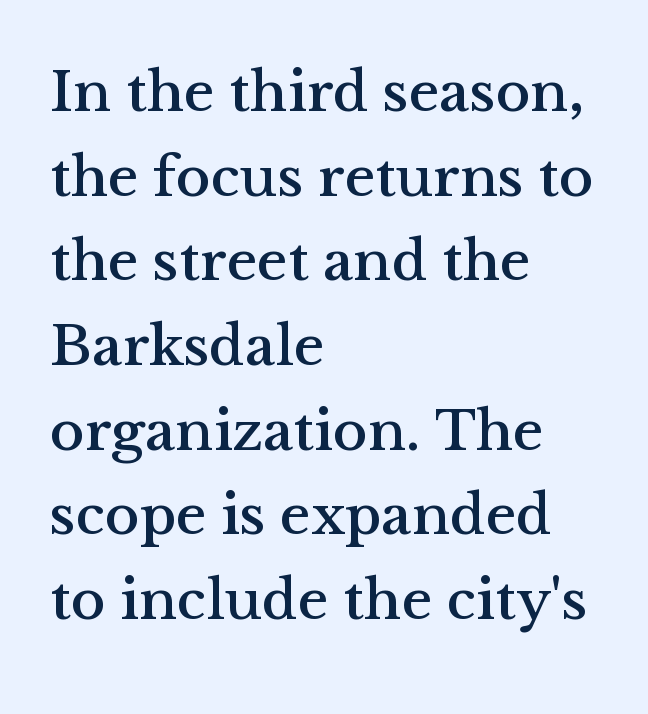
Q: Is the text italic (slanted)? A: No, it is upright.
Q: Is the typeface a serif or a sans-serif typeface? A: Serif.
Q: Is the text underlined? A: No.
Q: How is the paragraph aligned? A: Left-aligned.
Q: Is the spacing between letters normal or unusually wide? A: Normal.
Q: Is the spacing between lines tight, normal or loose? A: Normal.
Q: Width (condensed, normal, or wide)? A: Normal.
Q: Stroke contrast? A: Medium.
Q: x-height? A: Medium.
Q: Monospaced? A: No.
